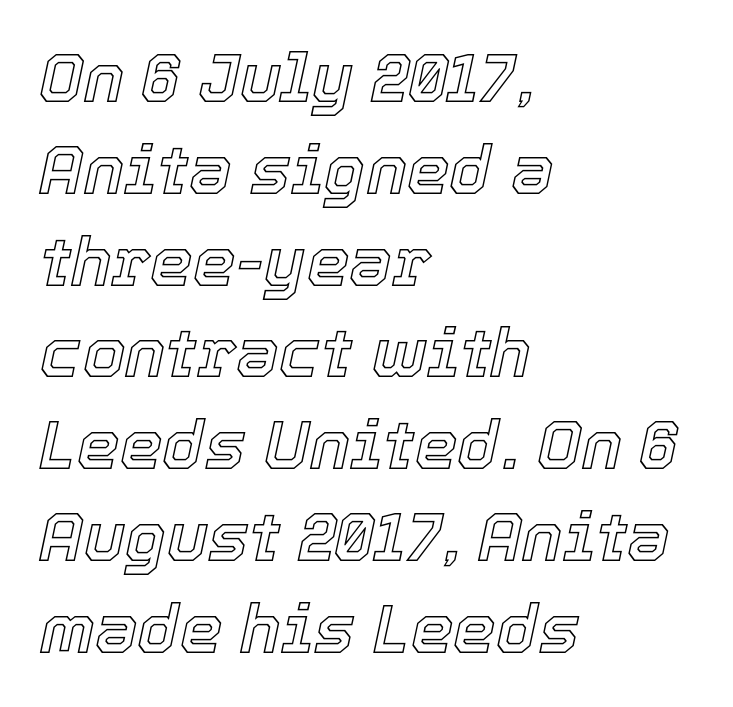
Q: Is the text italic (slanted)? A: Yes, it leans right by about 12 degrees.
Q: Is the text underlined? A: No.
Q: How is the paragraph aligned? A: Left-aligned.
Q: Is the spacing between letters normal or unusually wide? A: Normal.
Q: Is the spacing between lines tight, normal or loose? A: Normal.
Q: Width (condensed, normal, or wide)? A: Normal.
Q: x-height? A: Medium.
Q: Monospaced? A: No.
